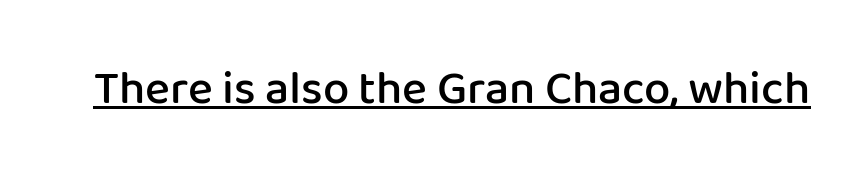
This is moderately heavy type, rendered in semibold. Observe the ordinary spacing: letters are neighbours, not strangers. A typographer would call this underscored text. The face used here is proportionally spaced, like ordinary book or web type.
